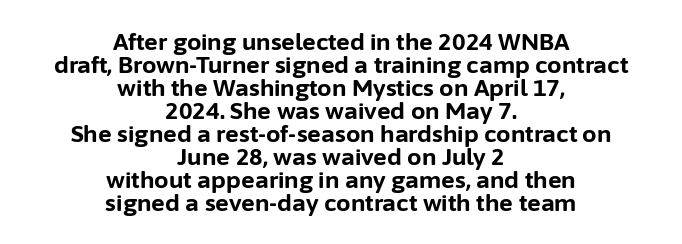
This sample trades vertical openness for compactness between lines. Where is the straight margin? There isn't one; the lines are centered. The specimen reads as upright at a glance. In terms of letterspacing, this is plain default setting. Check the space under the baseline: it is left empty.
